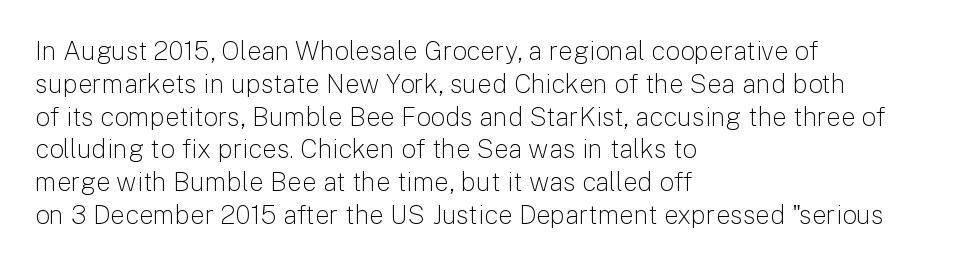
The image shows 26 px text type, upright; set left-aligned, normal line spacing (1.26x), normal letter spacing, not underlined.
